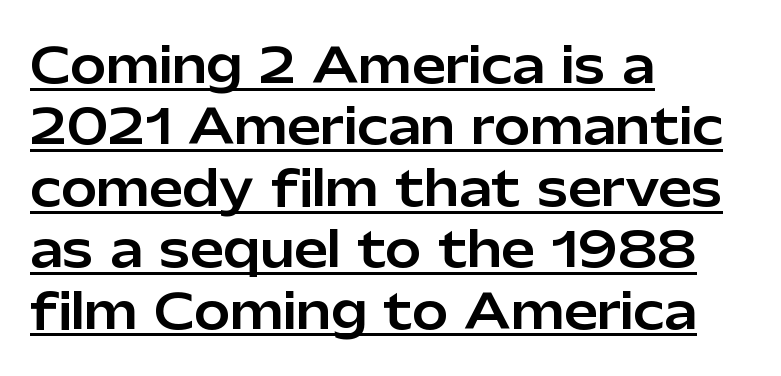
{"serif": "no", "italic": "no", "width": "normal", "stroke_contrast": "low", "x_height": "medium", "monospaced": "no", "underline": "yes", "align": "left", "line_spacing": "normal", "line_spacing_ratio": 1.28, "letter_spacing": "normal", "letter_spacing_em": 0.0, "glyph_px": 48}
